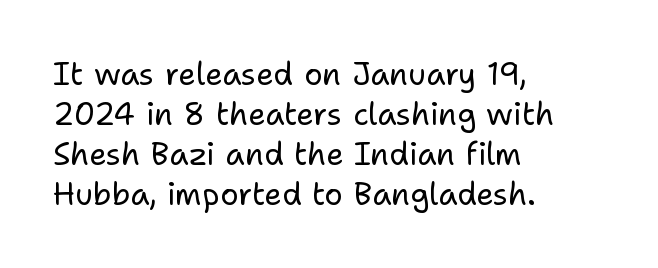
The image shows 31 px regular-weight sans-serif type, upright; set left-aligned, normal line spacing (1.29x), normal letter spacing, not underlined; low stroke contrast and a medium x-height.
